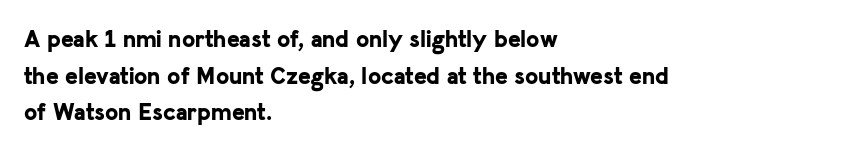
Q: Is the text bold? A: Yes.
Q: Is the text italic (slanted)? A: No, it is upright.
Q: Is the text underlined? A: No.
Q: How is the paragraph aligned? A: Left-aligned.
Q: Is the spacing between letters normal or unusually wide? A: Normal.
Q: Is the spacing between lines tight, normal or loose? A: Normal.
